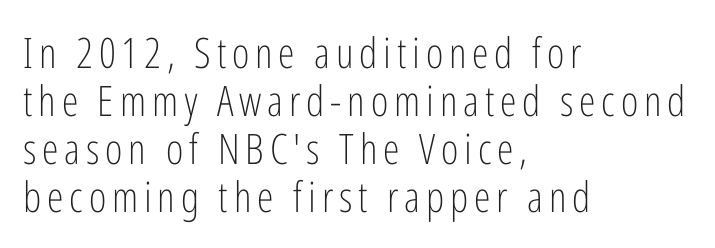
The image shows 42 px light, condensed sans-serif type, upright; set left-aligned, tight line spacing (1.14x), not underlined; low stroke contrast and a medium x-height.
